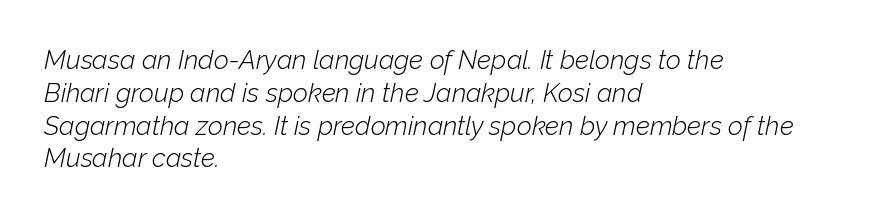
{"italic": "yes", "lean": "right", "slant_degrees": 12, "bold": "no", "underline": "no", "align": "left", "line_spacing": "normal", "line_spacing_ratio": 1.26, "letter_spacing": "normal", "letter_spacing_em": 0.0, "glyph_px": 26}
